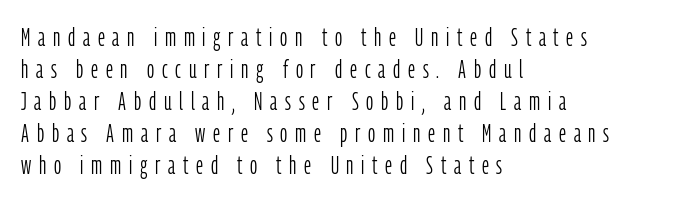
Q: Is the text bold? A: No.
Q: Is the text italic (slanted)? A: No, it is upright.
Q: Is the text underlined? A: No.
Q: How is the paragraph aligned? A: Left-aligned.
Q: Is the spacing between letters normal or unusually wide? A: Unusually wide.
Q: Is the spacing between lines tight, normal or loose? A: Normal.
